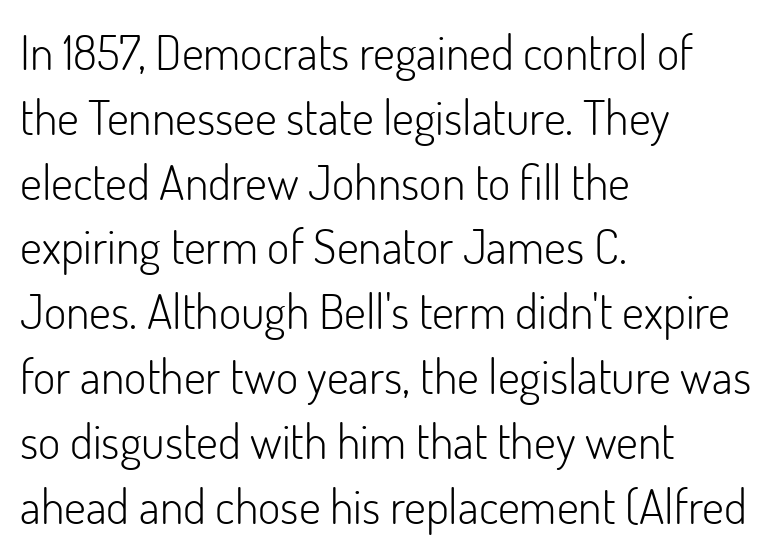
Q: Is the text bold? A: No.
Q: Is the text italic (slanted)? A: No, it is upright.
Q: Is the typeface a serif or a sans-serif typeface? A: Sans-serif.
Q: Is the text underlined? A: No.
Q: How is the paragraph aligned? A: Left-aligned.
Q: Is the spacing between letters normal or unusually wide? A: Normal.
Q: Is the spacing between lines tight, normal or loose? A: Normal.
Q: Width (condensed, normal, or wide)? A: Normal.
Q: Stroke contrast? A: Low.
Q: x-height? A: Small.
Q: Monospaced? A: No.
